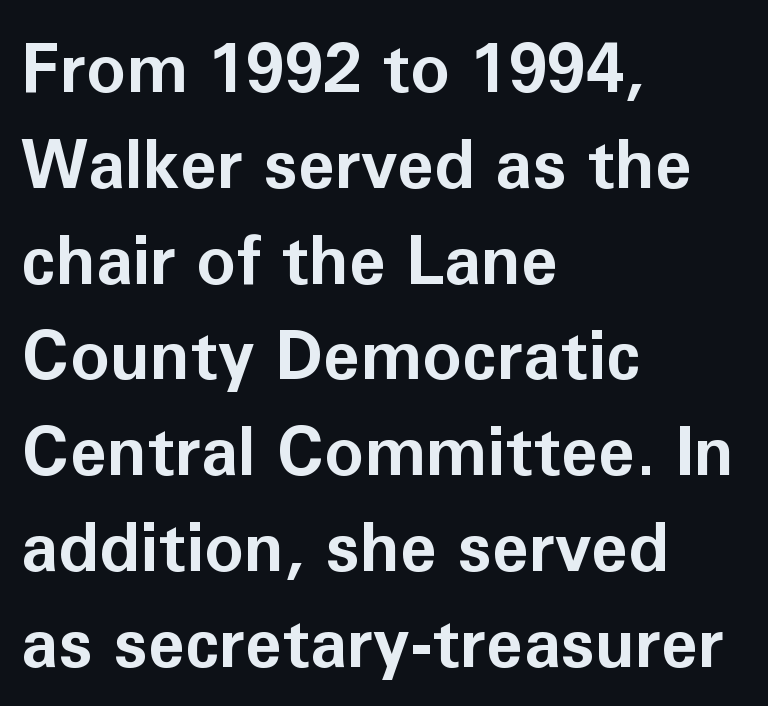
{"serif": "no", "italic": "no", "bold": "yes", "weight": "bold", "width": "normal", "stroke_contrast": "low", "x_height": "medium", "monospaced": "no", "underline": "no", "align": "left", "line_spacing": "normal", "line_spacing_ratio": 1.43, "letter_spacing": "normal", "letter_spacing_em": 0.0, "glyph_px": 67}
